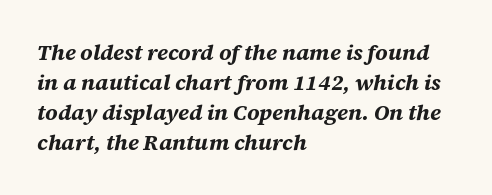
Q: Is the text bold? A: Yes.
Q: Is the text italic (slanted)? A: Yes, it leans right by about 12 degrees.
Q: Is the text underlined? A: No.
Q: How is the paragraph aligned? A: Left-aligned.
Q: Is the spacing between letters normal or unusually wide? A: Normal.
Q: Is the spacing between lines tight, normal or loose? A: Normal.
